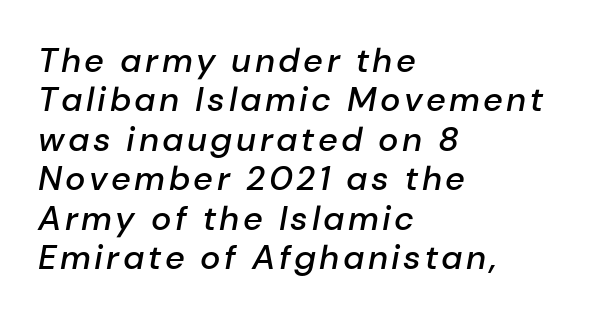
Q: Is the text bold? A: Semi-bold.
Q: Is the text italic (slanted)? A: Yes, it leans right by about 10 degrees.
Q: Is the text underlined? A: No.
Q: How is the paragraph aligned? A: Left-aligned.
Q: Width (condensed, normal, or wide)? A: Normal.
Q: Stroke contrast? A: Low.
Q: x-height? A: Medium.
Q: Monospaced? A: No.
